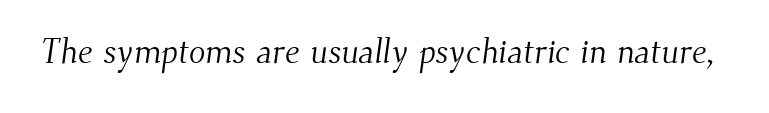
The image shows 34 px light serif type; set normal letter spacing, not underlined; medium stroke contrast and a small x-height.
